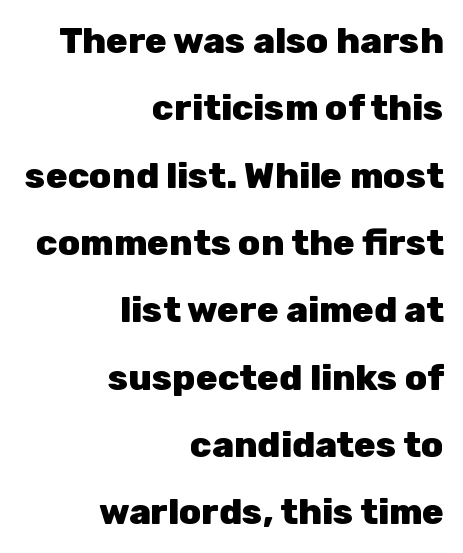
The lines are quadded right. Emphasis by weight is at full strength: bold. A clean baseline with only descenders dipping below it. Spacing between characters is what you'd get straight out of the box. The letters stand straight up with perfectly vertical stems.
